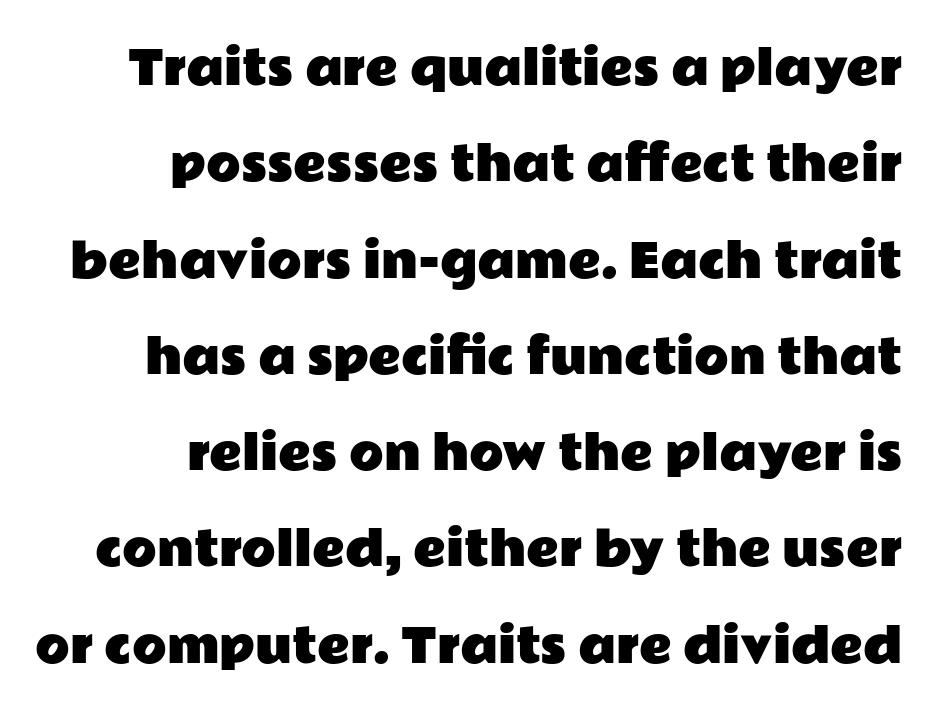
The image shows 45 px wide sans-serif type, upright; set right-aligned, loose line spacing (2.14x), normal letter spacing, not underlined; low stroke contrast and a medium x-height.
